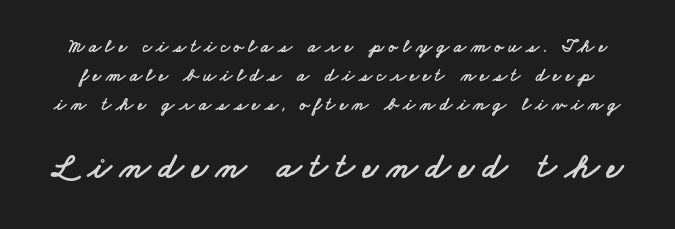
Q: Is the typeface a serif or a sans-serif typeface? A: Sans-serif.
Q: Is the text underlined? A: No.
Q: Is the spacing between letters normal or unusually wide? A: Unusually wide.
Q: Is the spacing between lines tight, normal or loose? A: Normal.
Q: Which block of text is set in a larger size, the first (top) or the second (bottom)? A: The second (bottom) one.
Q: Width (condensed, normal, or wide)? A: Wide.
Q: Stroke contrast? A: Low.
Q: x-height? A: Small.
Q: Monospaced? A: No.
